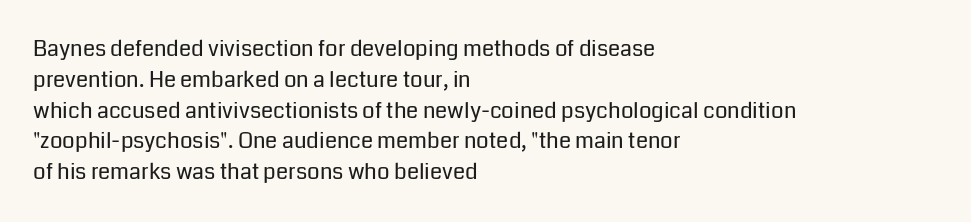
Summary of vertical rhythm: regular, with standard interline spacing. Short note: letters normally spaced. The font's upright variant was chosen for this text. Casual observation: everything's shoved over to the left.
